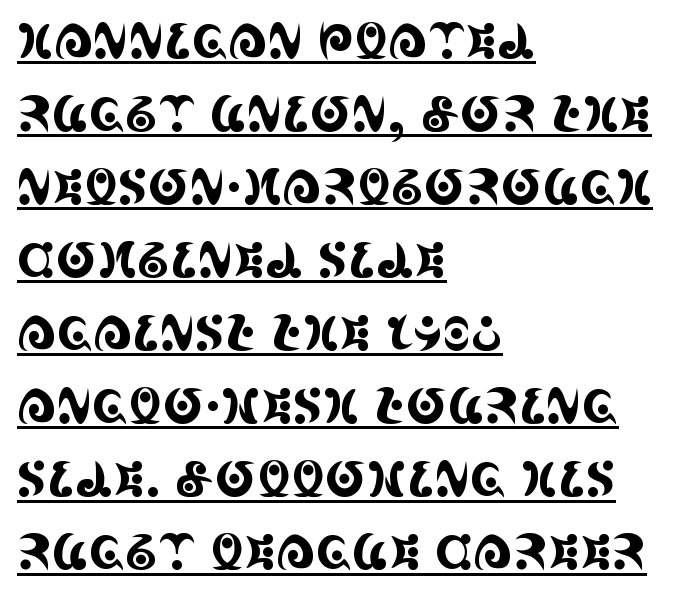
The image shows 49 px condensed serif type, upright; set left-aligned, normal line spacing (1.49x), normal letter spacing, underlined; a large x-height.
